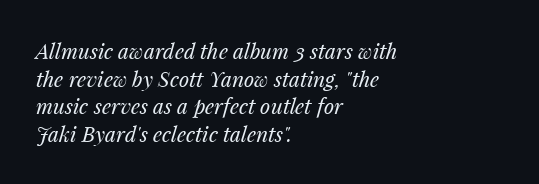
The image shows 21 px text type, italic (leaning right); set left-aligned, normal line spacing (1.31x), normal letter spacing, not underlined.
